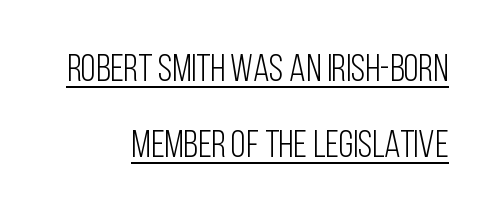
The image shows 38 px light, condensed sans-serif type, upright; set right-aligned, loose line spacing (1.99x), normal letter spacing, underlined; low stroke contrast and a large x-height.
